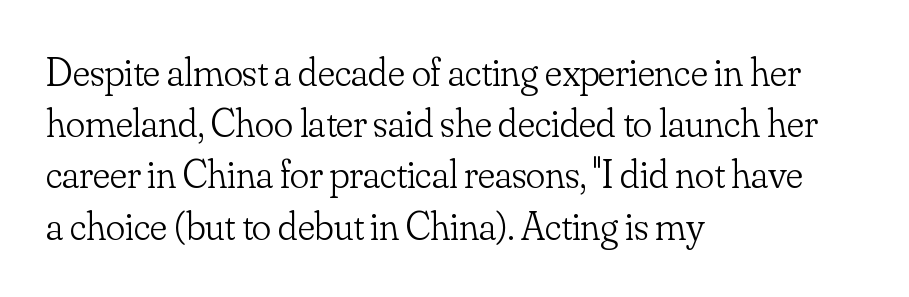
Q: Is the text bold? A: No.
Q: Is the text italic (slanted)? A: No, it is upright.
Q: Is the typeface a serif or a sans-serif typeface? A: Serif.
Q: Is the text underlined? A: No.
Q: How is the paragraph aligned? A: Left-aligned.
Q: Is the spacing between letters normal or unusually wide? A: Normal.
Q: Is the spacing between lines tight, normal or loose? A: Normal.
Q: Width (condensed, normal, or wide)? A: Normal.
Q: Stroke contrast? A: Low.
Q: x-height? A: Small.
Q: Monospaced? A: No.
